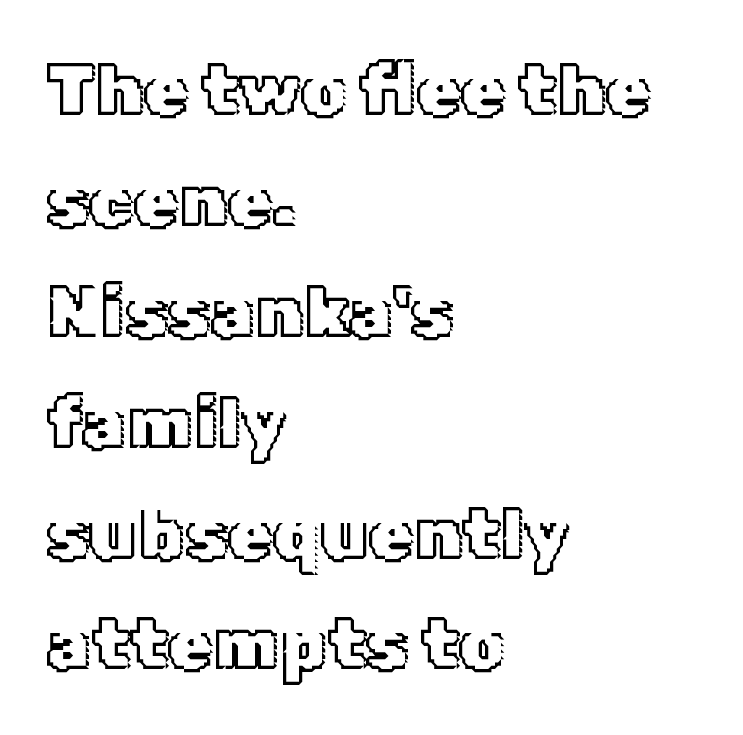
Q: Is the text italic (slanted)? A: No, it is upright.
Q: Is the text underlined? A: No.
Q: How is the paragraph aligned? A: Left-aligned.
Q: Is the spacing between letters normal or unusually wide? A: Normal.
Q: Is the spacing between lines tight, normal or loose? A: Normal.
Q: Width (condensed, normal, or wide)? A: Normal.
Q: x-height? A: Medium.
Q: Monospaced? A: No.
